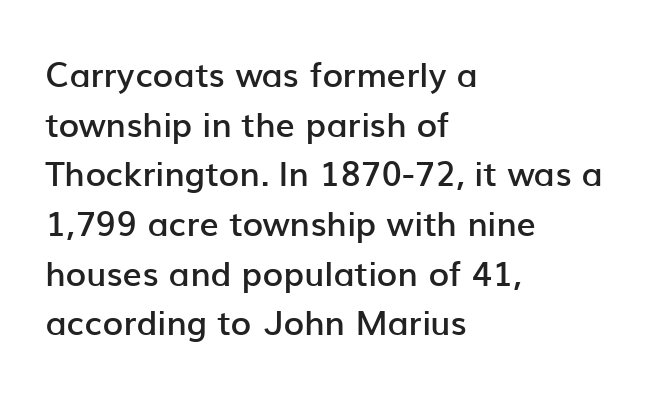
{"serif": "no", "italic": "no", "bold": "semi", "weight": "semibold", "width": "normal", "stroke_contrast": "low", "x_height": "medium", "monospaced": "no", "underline": "no", "align": "left", "line_spacing": "normal", "line_spacing_ratio": 1.46, "letter_spacing": "normal", "letter_spacing_em": 0.0, "glyph_px": 34}
